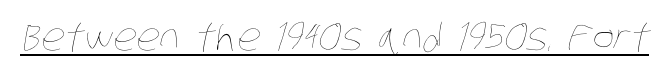
Q: Is the text bold? A: No.
Q: Is the text underlined? A: Yes.
Q: Is the spacing between letters normal or unusually wide? A: Normal.
Q: Width (condensed, normal, or wide)? A: Condensed.
Q: Stroke contrast? A: Low.
Q: x-height? A: Large.
Q: Monospaced? A: No.
